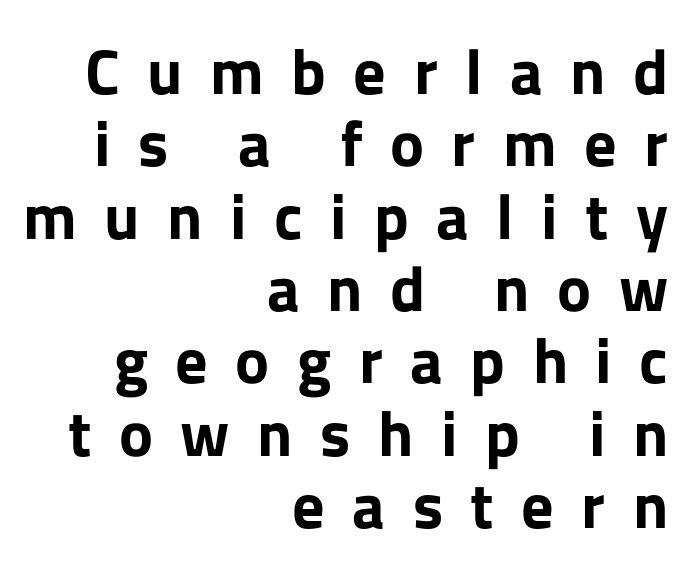
{"serif": "no", "italic": "no", "bold": "yes", "weight": "bold", "width": "normal", "stroke_contrast": "low", "x_height": "medium", "monospaced": "no", "underline": "no", "align": "right", "line_spacing": "tight", "line_spacing_ratio": 1.13, "letter_spacing": "wide", "letter_spacing_em": 0.43, "glyph_px": 64}
